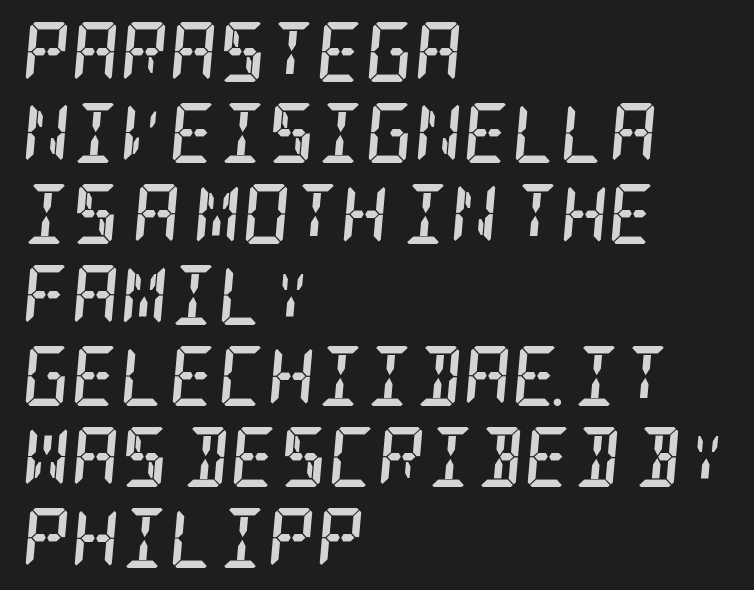
Q: Is the text bold? A: Yes.
Q: Is the text italic (slanted)? A: Yes, it leans right by about 5 degrees.
Q: Is the typeface a serif or a sans-serif typeface? A: Serif.
Q: Is the text underlined? A: No.
Q: How is the paragraph aligned? A: Left-aligned.
Q: Is the spacing between letters normal or unusually wide? A: Normal.
Q: Is the spacing between lines tight, normal or loose? A: Normal.
Q: Width (condensed, normal, or wide)? A: Condensed.
Q: Stroke contrast? A: Low.
Q: x-height? A: Large.
